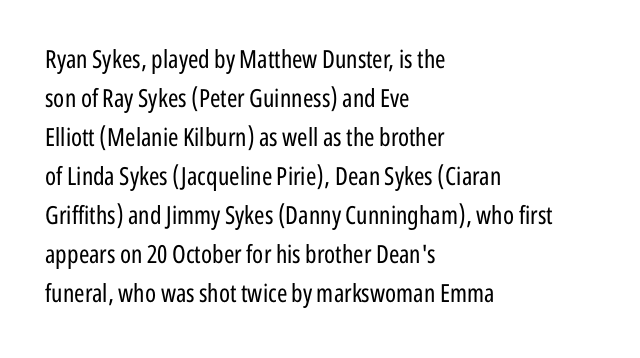
The image shows 25 px text type, upright; set left-aligned, normal line spacing (1.56x), normal letter spacing, not underlined.
